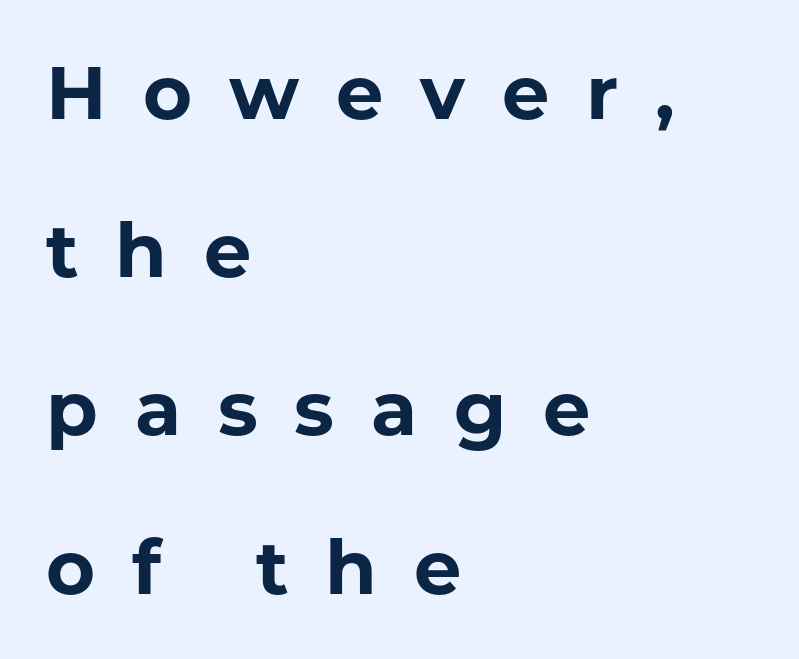
The strip under each line holds only bare page. What stands out about the letter spacing? Its width — letters are far apart. The letters stand straight up with perfectly vertical stems. I'd describe the lettering as bold — thick and assertive.
